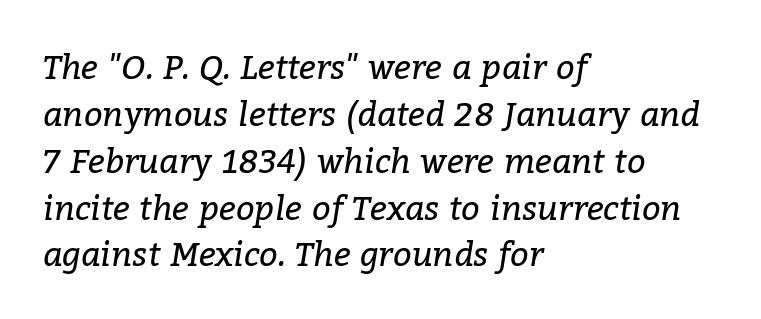
Q: Is the text bold? A: No.
Q: Is the text italic (slanted)? A: Yes, it leans right by about 9 degrees.
Q: Is the typeface a serif or a sans-serif typeface? A: Serif.
Q: Is the text underlined? A: No.
Q: How is the paragraph aligned? A: Left-aligned.
Q: Is the spacing between letters normal or unusually wide? A: Normal.
Q: Is the spacing between lines tight, normal or loose? A: Normal.
Q: Width (condensed, normal, or wide)? A: Normal.
Q: Stroke contrast? A: Low.
Q: x-height? A: Medium.
Q: Monospaced? A: No.
